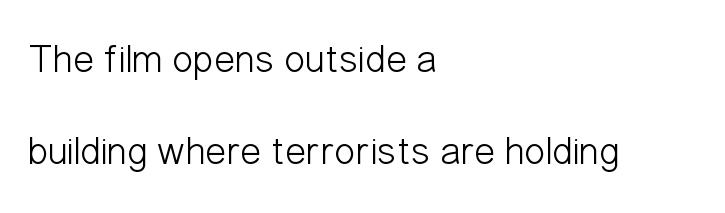
Q: Is the text bold? A: No.
Q: Is the text italic (slanted)? A: No, it is upright.
Q: Is the typeface a serif or a sans-serif typeface? A: Sans-serif.
Q: Is the text underlined? A: No.
Q: How is the paragraph aligned? A: Left-aligned.
Q: Is the spacing between letters normal or unusually wide? A: Normal.
Q: Is the spacing between lines tight, normal or loose? A: Loose.
Q: Width (condensed, normal, or wide)? A: Condensed.
Q: Stroke contrast? A: Low.
Q: x-height? A: Medium.
Q: Monospaced? A: No.
